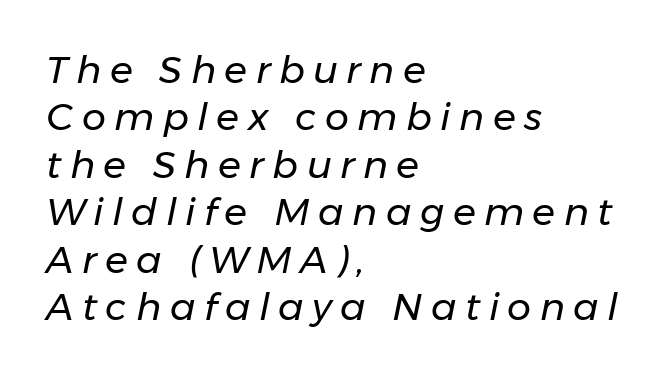
Q: Is the text bold? A: No.
Q: Is the text italic (slanted)? A: Yes, it leans right by about 11 degrees.
Q: Is the text underlined? A: No.
Q: How is the paragraph aligned? A: Left-aligned.
Q: Is the spacing between letters normal or unusually wide? A: Unusually wide.
Q: Is the spacing between lines tight, normal or loose? A: Normal.
Q: Width (condensed, normal, or wide)? A: Normal.
Q: Stroke contrast? A: Low.
Q: x-height? A: Medium.
Q: Monospaced? A: No.
